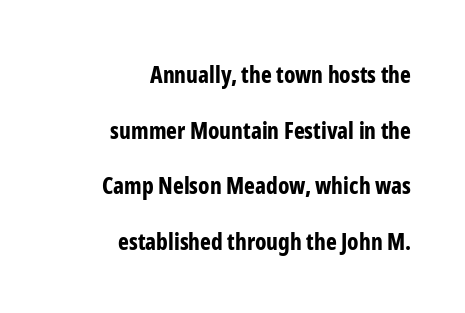
Q: Is the text bold? A: Yes.
Q: Is the text italic (slanted)? A: No, it is upright.
Q: Is the text underlined? A: No.
Q: How is the paragraph aligned? A: Right-aligned.
Q: Is the spacing between letters normal or unusually wide? A: Normal.
Q: Is the spacing between lines tight, normal or loose? A: Loose.
